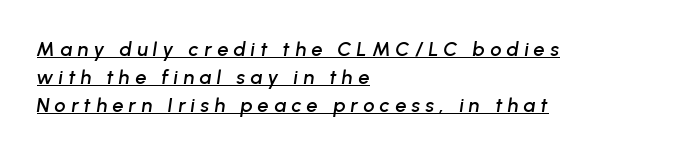
{"italic": "yes", "lean": "right", "slant_degrees": 8, "underline": "yes", "align": "left", "line_spacing": "normal", "line_spacing_ratio": 1.41, "letter_spacing": "wide", "letter_spacing_em": 0.26, "glyph_px": 20}
